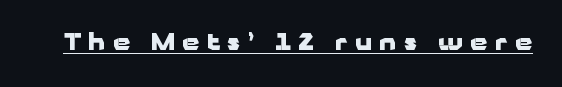
The image shows 22 px bold type, upright; set unusually wide letter spacing (+0.34 em), underlined.
